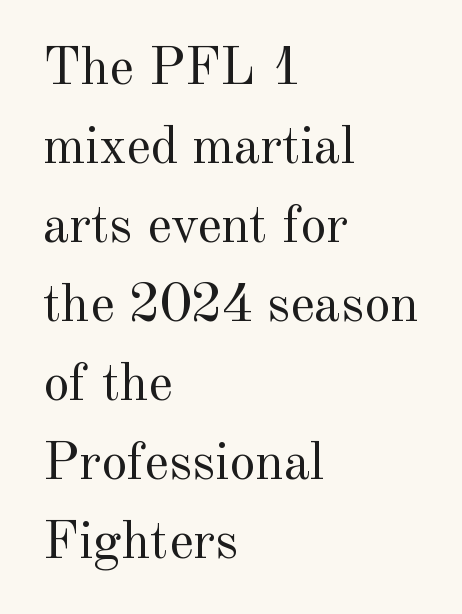
{"serif": "yes", "italic": "no", "bold": "no", "weight": "regular", "width": "normal", "x_height": "small", "monospaced": "no", "underline": "no", "align": "left", "line_spacing": "normal", "line_spacing_ratio": 1.49, "letter_spacing": "normal", "letter_spacing_em": 0.0, "glyph_px": 53}
